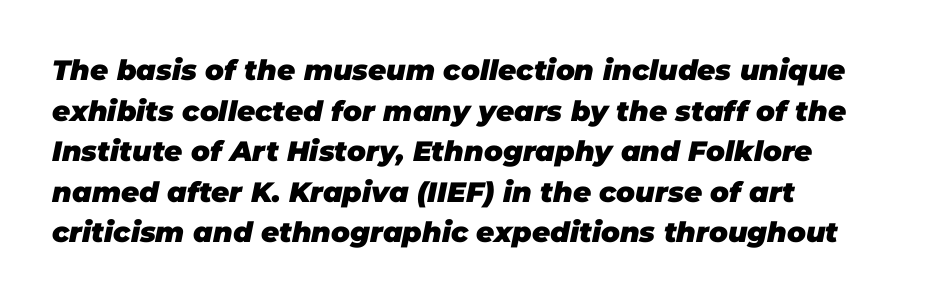
How are the letters spaced? Ordinarily, with no added tracking. Whoever set this chose a conventional vertical rhythm. Check under the words: just untouched page. Do the characters align in a grid? No, the font is proportional.
